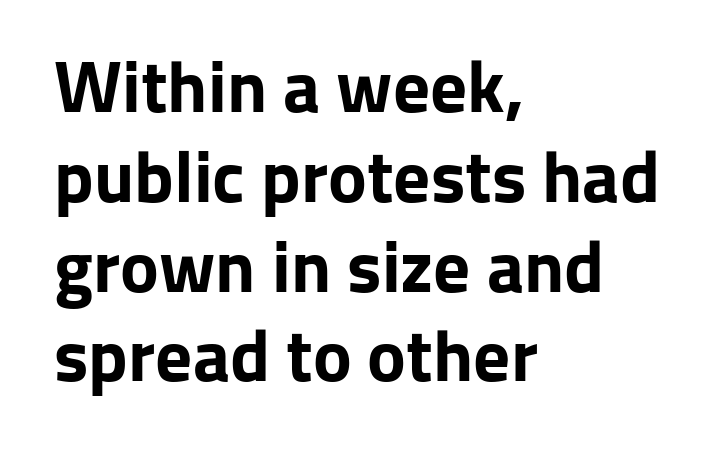
Do the characters align in a grid? No, the font is proportional. Emphasis by weight is at full strength: bold. The type sits square on the baseline with zero lean. Each word holds together tightly as a unit, with standard inter-letter gaps. In terms of letterform style, serifs are entirely absent. Visually the block forms a straight wall on the left and a jagged coastline on the right.
